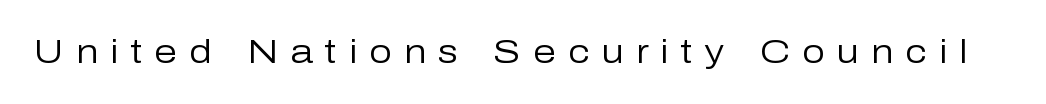
Q: Is the text bold? A: No.
Q: Is the text italic (slanted)? A: No, it is upright.
Q: Is the typeface a serif or a sans-serif typeface? A: Sans-serif.
Q: Is the text underlined? A: No.
Q: Is the spacing between letters normal or unusually wide? A: Unusually wide.
Q: Width (condensed, normal, or wide)? A: Normal.
Q: Stroke contrast? A: Low.
Q: x-height? A: Medium.
Q: Monospaced? A: No.
